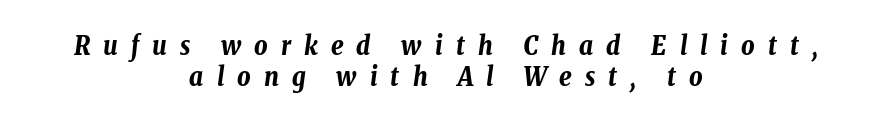
Q: Is the text bold? A: Yes.
Q: Is the text italic (slanted)? A: Yes, it leans right by about 8 degrees.
Q: Is the text underlined? A: No.
Q: How is the paragraph aligned? A: Centered.
Q: Is the spacing between letters normal or unusually wide? A: Unusually wide.
